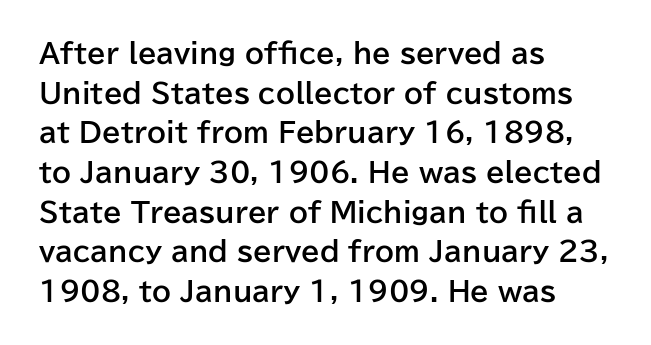
{"italic": "no", "bold": "yes", "underline": "no", "align": "left", "line_spacing": "normal", "line_spacing_ratio": 1.47, "letter_spacing": "normal", "letter_spacing_em": 0.0, "glyph_px": 27}
